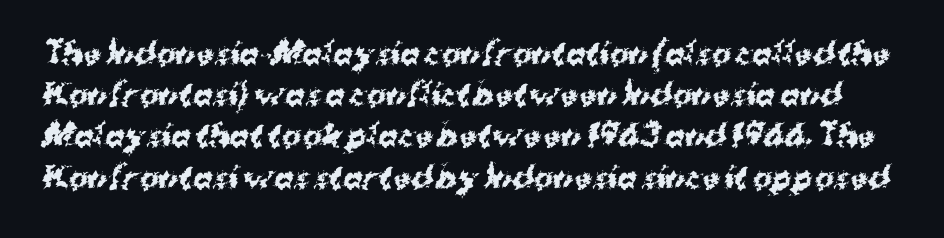
The image shows 29 px bold sans-serif type; set normal line spacing (1.42x), normal letter spacing, not underlined; medium stroke contrast and a medium x-height.
